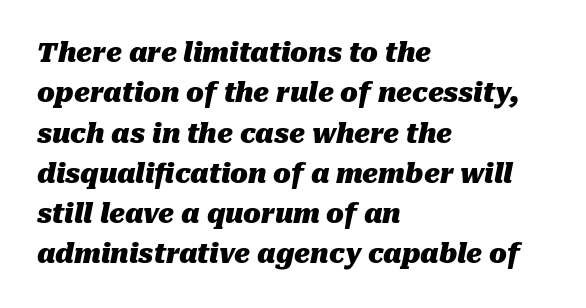
{"italic": "yes", "lean": "right", "slant_degrees": 10, "bold": "yes", "underline": "no", "align": "left", "line_spacing": "normal", "line_spacing_ratio": 1.55, "letter_spacing": "normal", "letter_spacing_em": 0.0, "glyph_px": 26}
